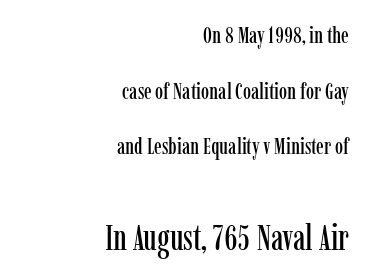
The image shows 35 px condensed serif type, upright; set right-aligned, loose line spacing (2.42x), normal letter spacing, not underlined; the second (bottom) block is 1.52x larger; low stroke contrast and a medium x-height.
